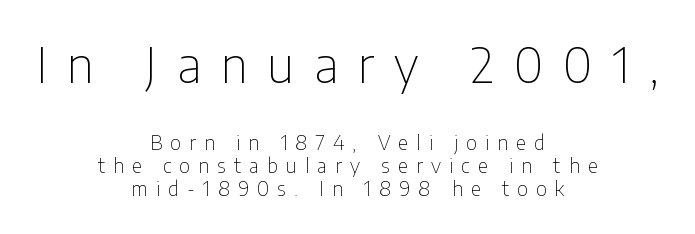
Q: Is the text bold? A: No.
Q: Is the text italic (slanted)? A: No, it is upright.
Q: Is the typeface a serif or a sans-serif typeface? A: Sans-serif.
Q: Is the text underlined? A: No.
Q: How is the paragraph aligned? A: Centered.
Q: Is the spacing between letters normal or unusually wide? A: Unusually wide.
Q: Which block of text is set in a larger size, the first (top) or the second (bottom)? A: The first (top) one.
Q: Width (condensed, normal, or wide)? A: Condensed.
Q: Stroke contrast? A: Low.
Q: x-height? A: Medium.
Q: Monospaced? A: No.
